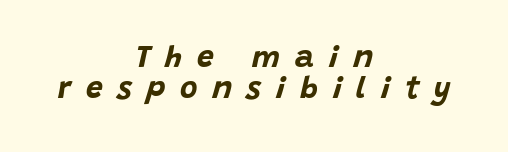
The rendering inserts visible extra space after every character. Bare-footed words on every line. Every row of glyphs is offset so its center matches the block's center. Caption: bold face, heavy strokes.
